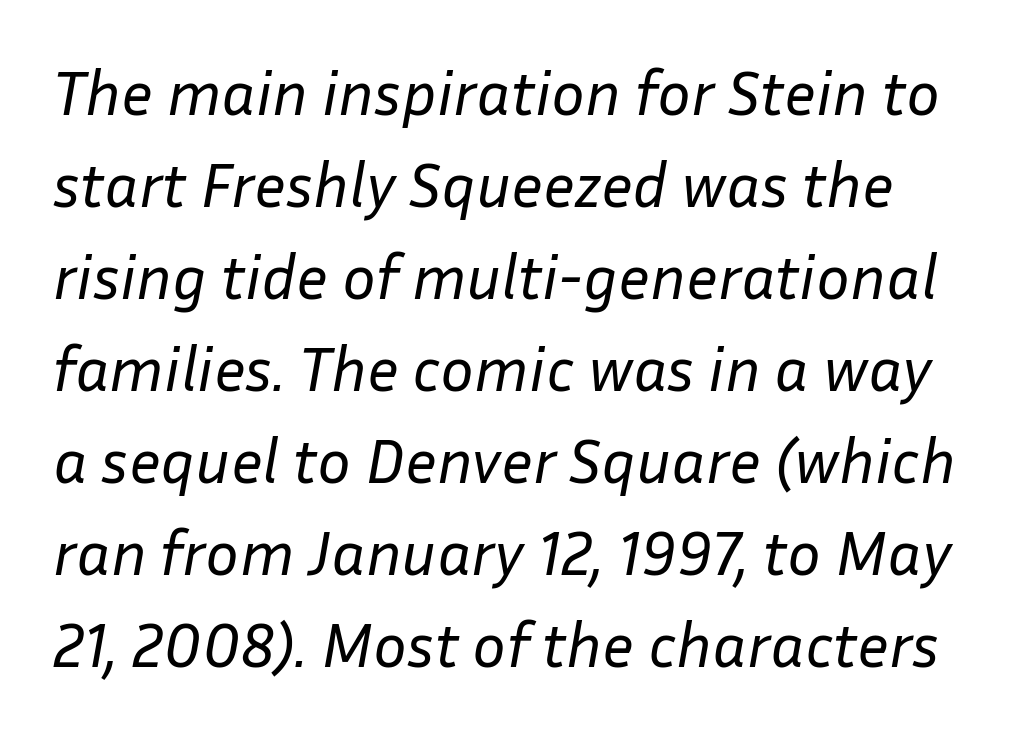
An italicized treatment has been applied to the whole sample. The zone under the glyphs is completely vacant. Notice how descenders clear the ascenders below comfortably — that's standard leading. The letters sit at their default tracking, neither squeezed nor spread.
